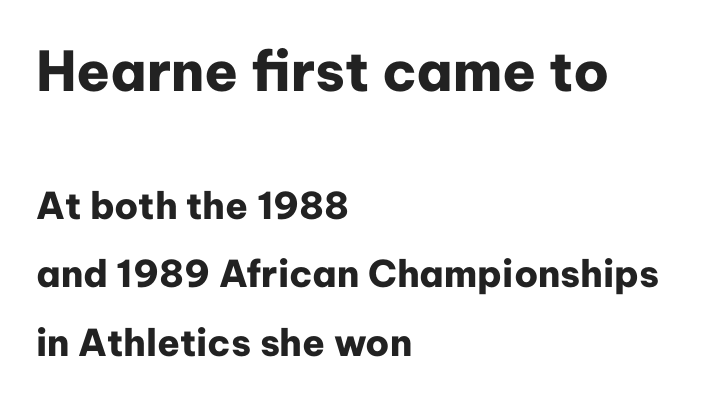
Observe the absence of serifs on each vertical stroke in this sample. The more generous point size was reserved for the upper chunk. A clean baseline with only descenders dipping below it. The rendering uses natural spacing where letterforms have individual widths.
